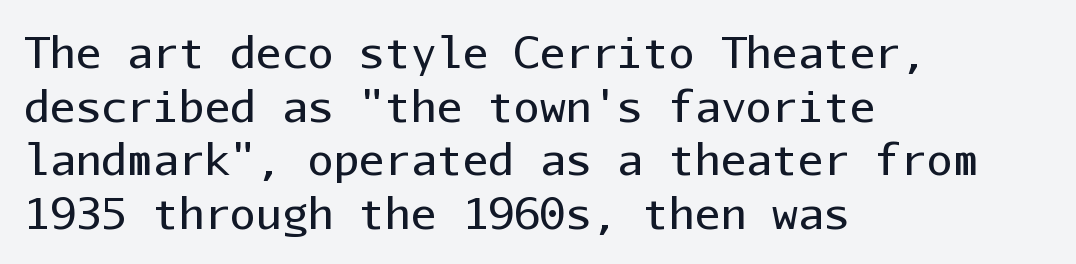
Q: Is the text bold? A: No.
Q: Is the text italic (slanted)? A: No, it is upright.
Q: Is the typeface a serif or a sans-serif typeface? A: Sans-serif.
Q: Is the text underlined? A: No.
Q: How is the paragraph aligned? A: Left-aligned.
Q: Is the spacing between letters normal or unusually wide? A: Normal.
Q: Is the spacing between lines tight, normal or loose? A: Normal.
Q: Width (condensed, normal, or wide)? A: Normal.
Q: Stroke contrast? A: Low.
Q: x-height? A: Medium.
Q: Monospaced? A: Yes.
